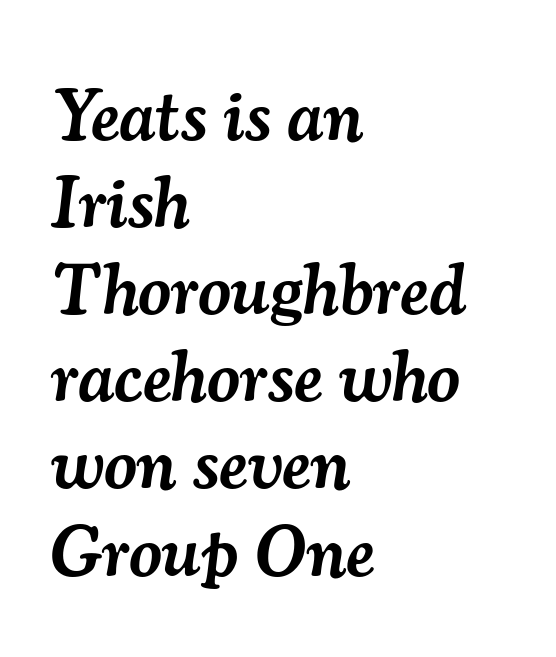
The image shows 72 px semibold serif type, italic (leaning right); set left-aligned, line spacing 1.21x, normal letter spacing, not underlined; medium stroke contrast and a small x-height.
